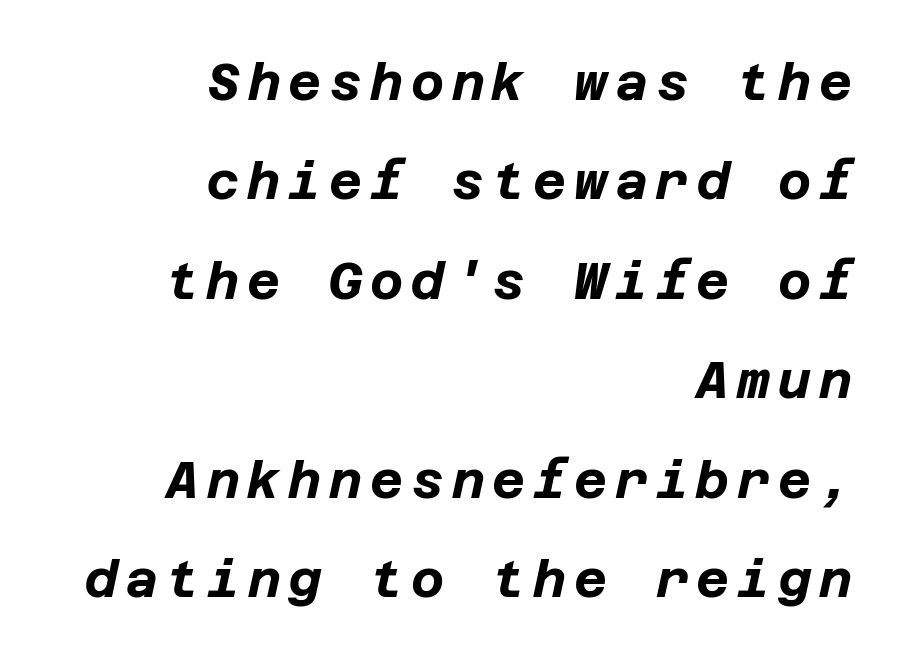
The image shows 51 px bold type, italic (leaning right); set right-aligned, loose line spacing (1.95x), not underlined; low stroke contrast and a large x-height.
